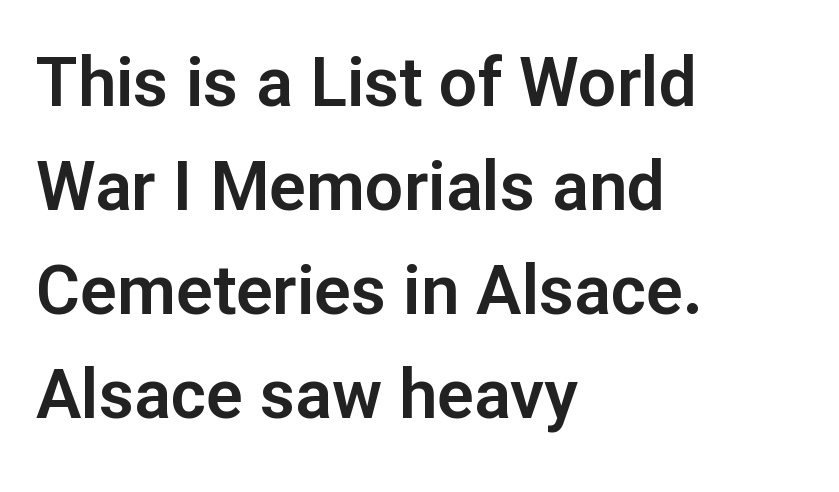
{"serif": "no", "italic": "no", "width": "normal", "stroke_contrast": "low", "x_height": "medium", "monospaced": "no", "underline": "no", "align": "left", "line_spacing": "normal", "line_spacing_ratio": 1.53, "letter_spacing": "normal", "letter_spacing_em": 0.0, "glyph_px": 68}
